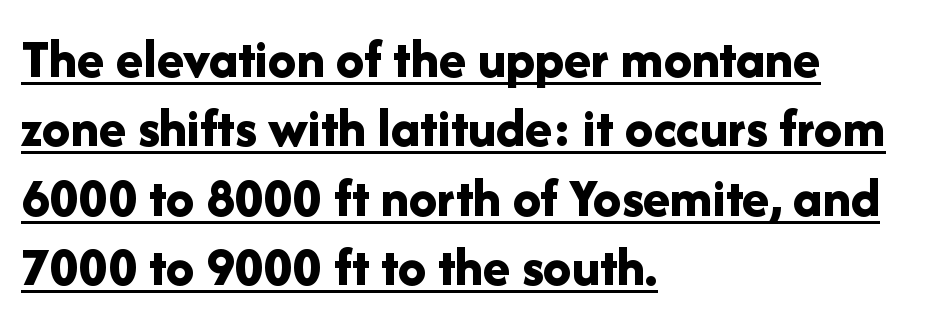
The image shows 56 px bold sans-serif type, upright; set left-aligned, line spacing 1.24x, normal letter spacing, underlined; low stroke contrast and a medium x-height.
